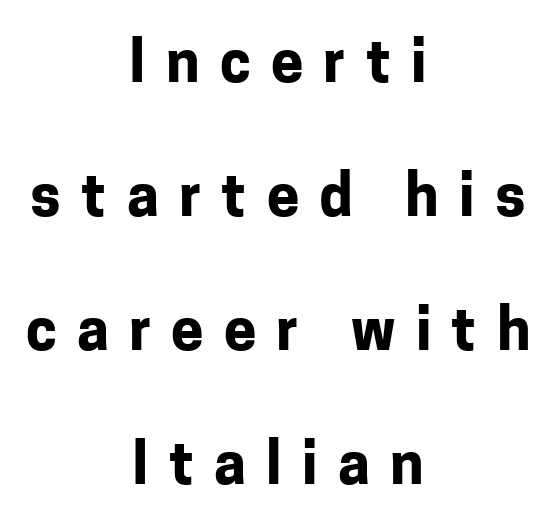
{"serif": "no", "italic": "no", "bold": "yes", "weight": "bold", "width": "normal", "stroke_contrast": "low", "x_height": "medium", "monospaced": "no", "underline": "no", "align": "center", "line_spacing": "loose", "line_spacing_ratio": 2.31, "letter_spacing": "wide", "letter_spacing_em": 0.35, "glyph_px": 58}
